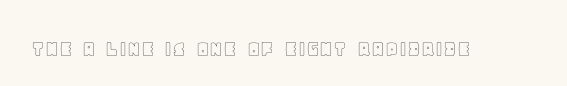
{"italic": "no", "underline": "no", "letter_spacing": "normal", "letter_spacing_em": 0.0, "glyph_px": 24}
